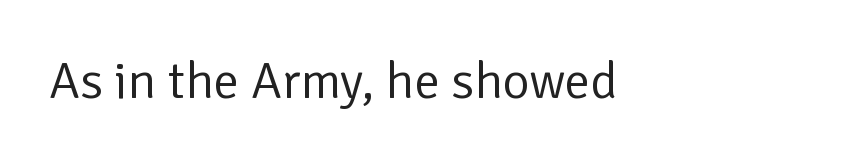
Ascenders rise straight up at ninety degrees. Check the space under the baseline: it is left empty. What stands out about the letter spacing? Nothing — it is the standard amount. The designer went with a sans here, leaving each stem footless.
